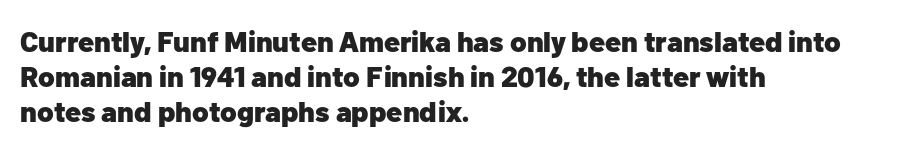
Q: Is the text bold? A: Yes.
Q: Is the text italic (slanted)? A: No, it is upright.
Q: Is the typeface a serif or a sans-serif typeface? A: Sans-serif.
Q: Is the text underlined? A: No.
Q: How is the paragraph aligned? A: Left-aligned.
Q: Is the spacing between letters normal or unusually wide? A: Normal.
Q: Width (condensed, normal, or wide)? A: Normal.
Q: Stroke contrast? A: Low.
Q: x-height? A: Medium.
Q: Monospaced? A: No.
